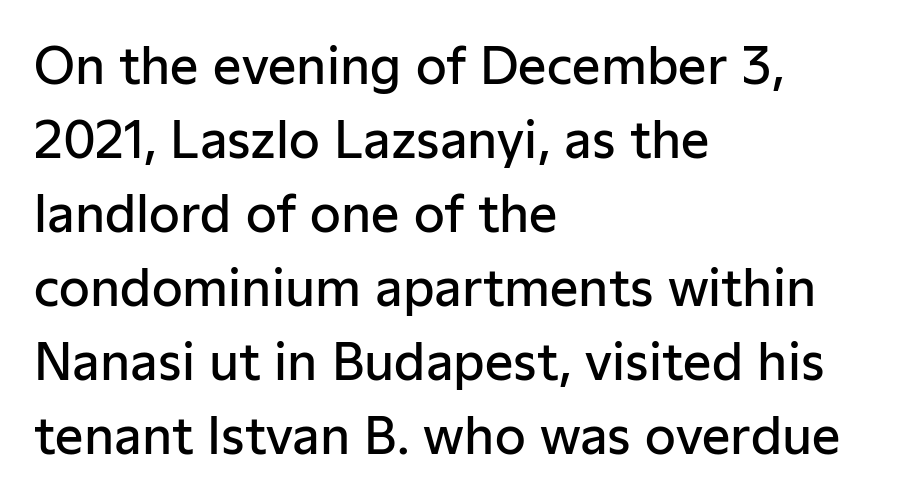
Are there feet on the stems? There aren't — it's a sans. Typographic density is moderately raised because the face is semibold. Is this a fixed-width face? No — the glyphs have proportional, varying widths. The passage is arranged the way most books set body copy — flush left. The gaps between neighbouring characters are ordinary and unremarkable. Do the letters lean? They stand straight.
